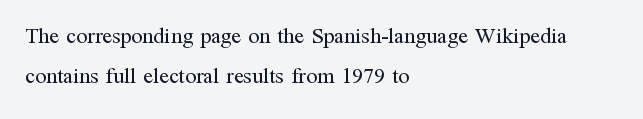
Q: Is the text bold? A: No.
Q: Is the text italic (slanted)? A: No, it is upright.
Q: Is the text underlined? A: No.
Q: How is the paragraph aligned? A: Left-aligned.
Q: Is the spacing between letters normal or unusually wide? A: Normal.
